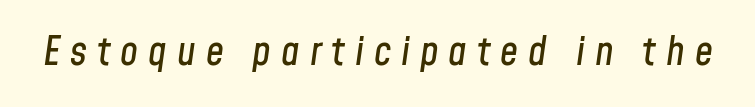
The gap between lines stays unmarked. Would a proofreader flag this as italicized? Yes. This sample has the flowing, uneven cadence of proportional lettering. Each word looks stretched out because of the extra space between its letters.
